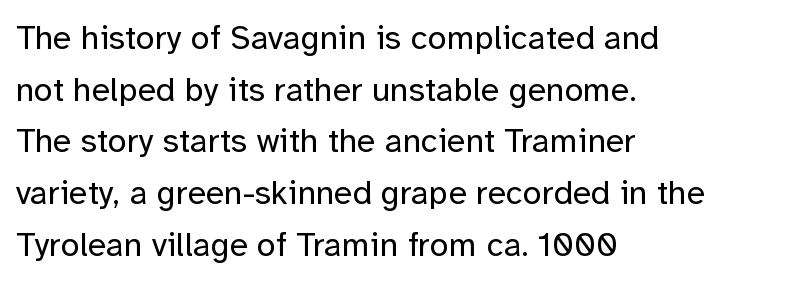
The typesetting does not lean heavy: it is not bold. Teacher's note: observe the even left margin — that is flush-left alignment. Posture: upright roman. Varying glyph widths throughout — classic text-font behaviour.
